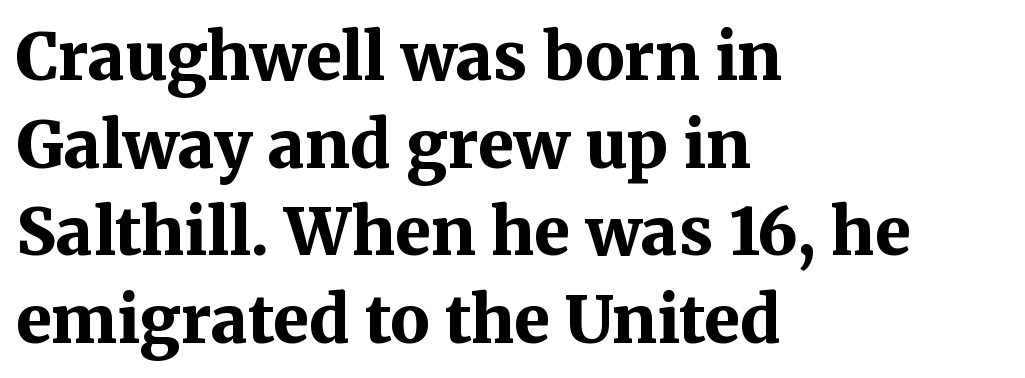
The image shows 65 px bold serif type, upright; set left-aligned, normal line spacing (1.35x), normal letter spacing, not underlined; medium stroke contrast and a medium x-height.
